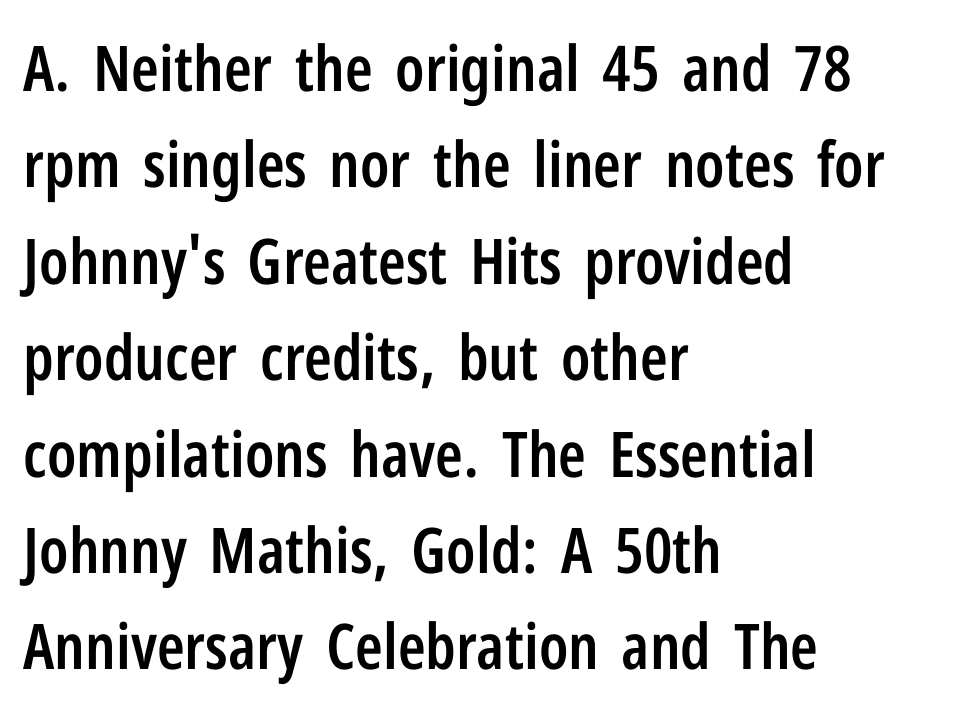
Q: Is the text bold? A: Semi-bold.
Q: Is the text italic (slanted)? A: No, it is upright.
Q: Is the typeface a serif or a sans-serif typeface? A: Sans-serif.
Q: Is the text underlined? A: No.
Q: How is the paragraph aligned? A: Left-aligned.
Q: Is the spacing between letters normal or unusually wide? A: Normal.
Q: Is the spacing between lines tight, normal or loose? A: Normal.
Q: Width (condensed, normal, or wide)? A: Condensed.
Q: Stroke contrast? A: Low.
Q: x-height? A: Medium.
Q: Monospaced? A: No.
